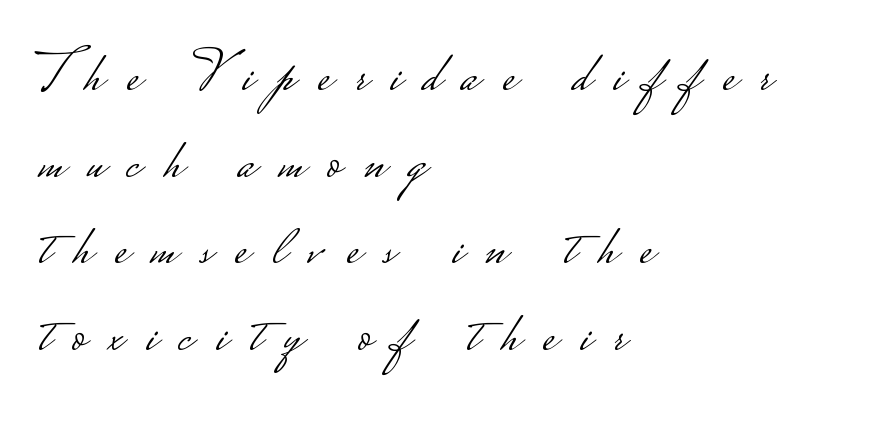
The image shows 57 px light, wide sans-serif type; set left-aligned, normal line spacing (1.52x), unusually wide letter spacing (+0.4 em), not underlined; low stroke contrast.
